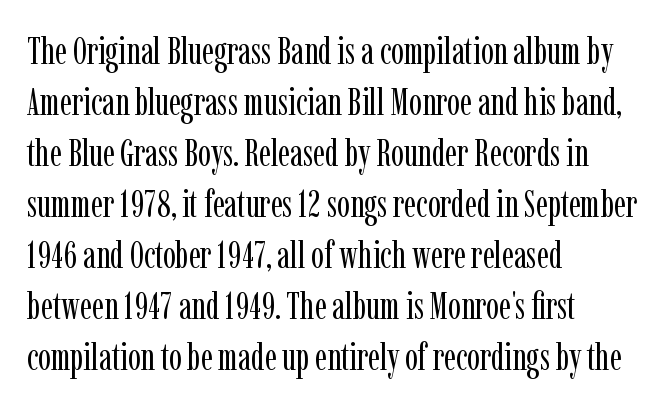
The image shows 38 px regular-weight, condensed serif type, upright; set left-aligned, normal line spacing (1.34x), normal letter spacing, not underlined; low stroke contrast and a medium x-height.
